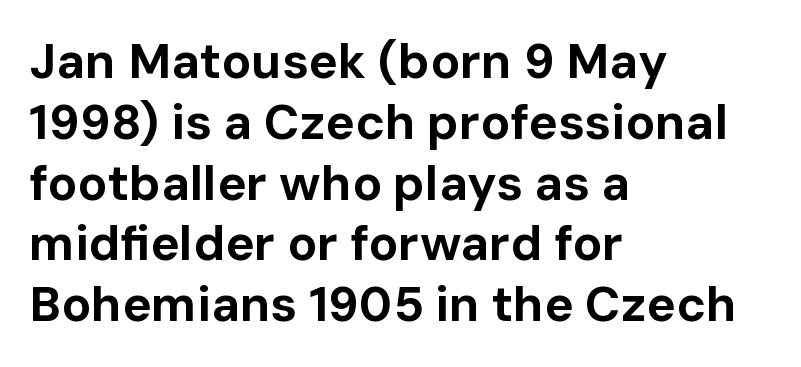
{"serif": "no", "italic": "no", "bold": "yes", "weight": "bold", "width": "normal", "stroke_contrast": "low", "x_height": "medium", "monospaced": "no", "underline": "no", "align": "left", "line_spacing_ratio": 1.24, "letter_spacing": "normal", "letter_spacing_em": 0.0, "glyph_px": 49}
